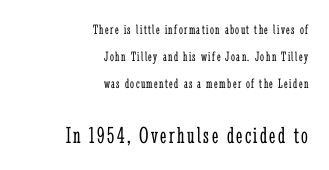
Q: Is the text bold? A: No.
Q: Is the text italic (slanted)? A: No, it is upright.
Q: Is the text underlined? A: No.
Q: How is the paragraph aligned? A: Right-aligned.
Q: Is the spacing between lines tight, normal or loose? A: Loose.
Q: Which block of text is set in a larger size, the first (top) or the second (bottom)? A: The second (bottom) one.
